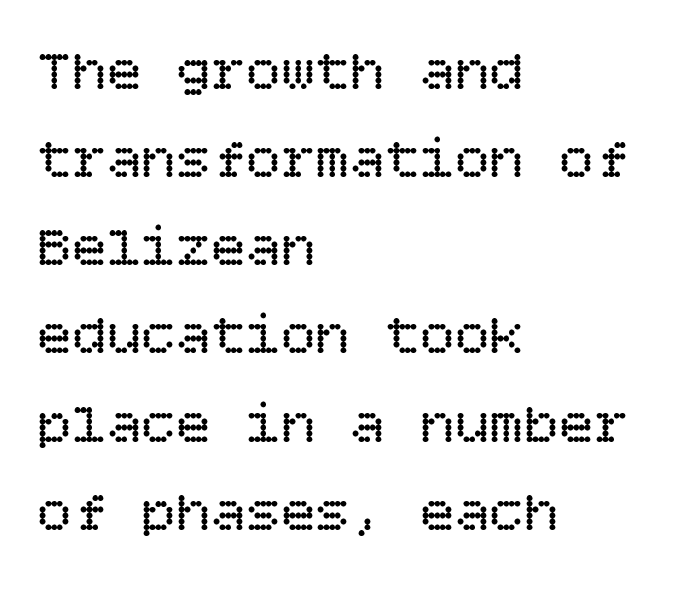
Q: Is the text bold? A: No.
Q: Is the text italic (slanted)? A: No, it is upright.
Q: Is the text underlined? A: No.
Q: How is the paragraph aligned? A: Left-aligned.
Q: Is the spacing between letters normal or unusually wide? A: Normal.
Q: Is the spacing between lines tight, normal or loose? A: Normal.
Q: Width (condensed, normal, or wide)? A: Normal.
Q: Stroke contrast? A: Low.
Q: x-height? A: Large.
